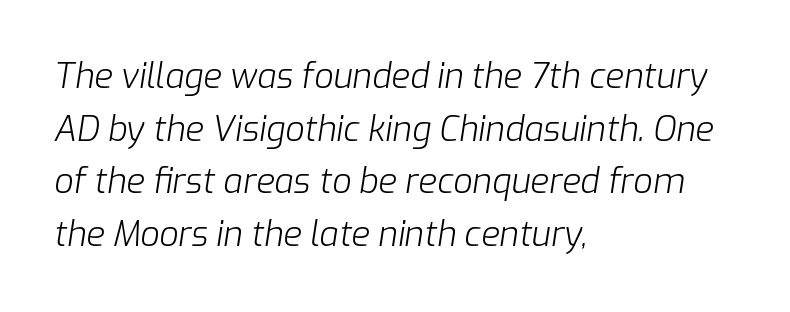
The image shows 34 px light type, italic (leaning right); set left-aligned, normal line spacing (1.55x), normal letter spacing, not underlined; low stroke contrast and a medium x-height.
